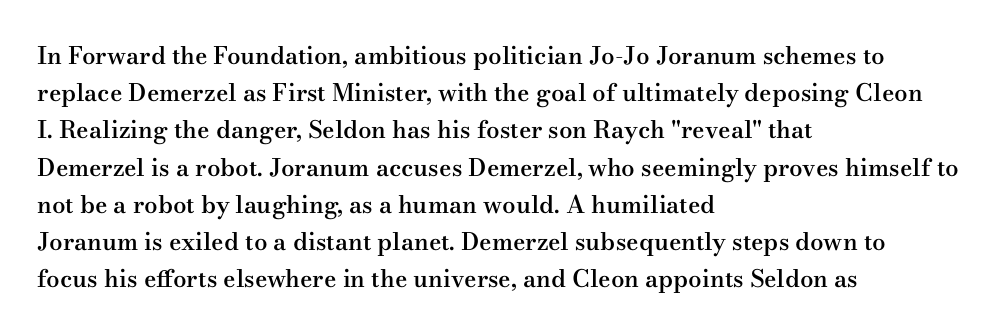
If you measured baseline to baseline, you'd find a middling distance. Summary of weight: moderately heavy, a semibold. Horizontal alignment here is leftward, the default for most running prose. Beneath every word, the page is bare.
